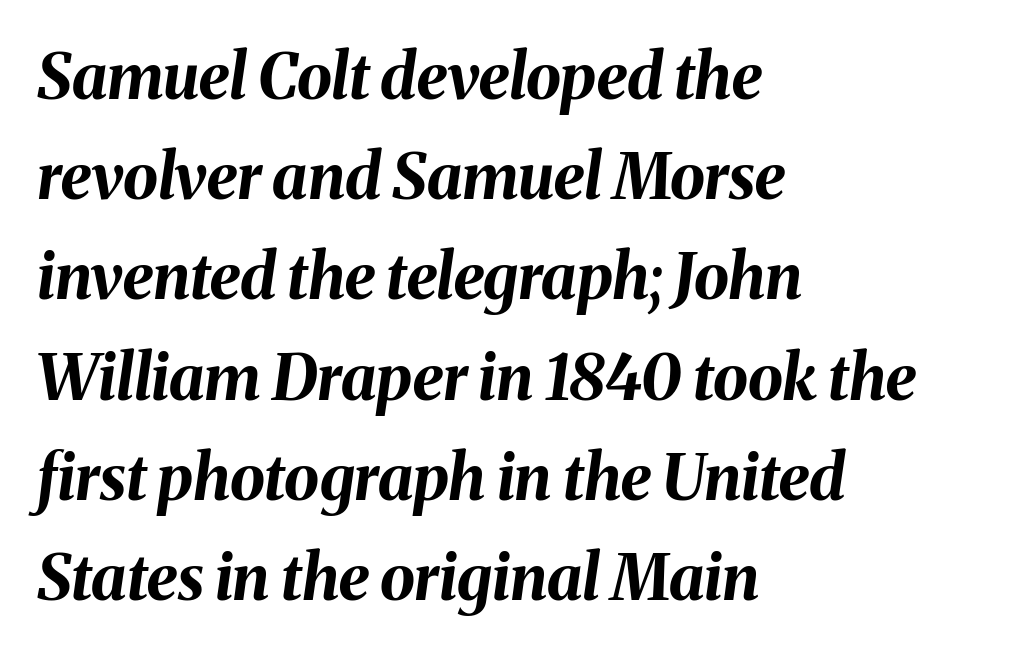
The image shows 63 px bold type, italic (leaning right); set left-aligned, normal line spacing (1.59x), normal letter spacing, not underlined; medium stroke contrast and a medium x-height.
